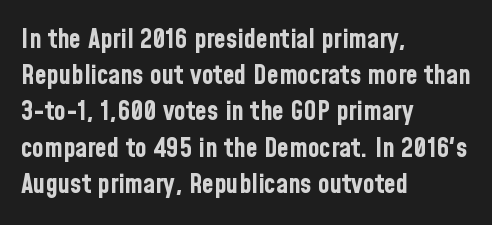
{"italic": "no", "bold": "yes", "underline": "no", "align": "left", "line_spacing": "normal", "line_spacing_ratio": 1.34, "letter_spacing": "normal", "letter_spacing_em": 0.0, "glyph_px": 27}
